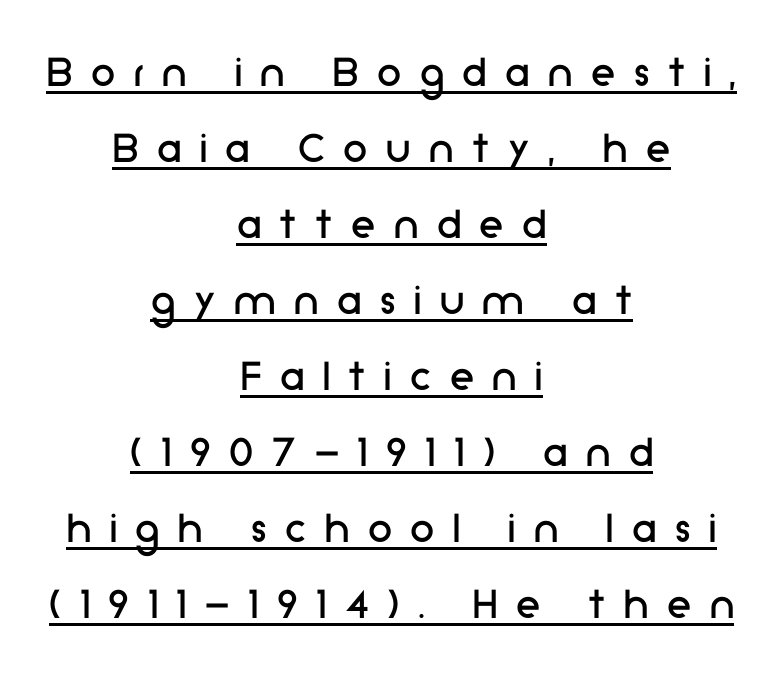
{"serif": "no", "italic": "no", "bold": "no", "weight": "regular", "width": "normal", "stroke_contrast": "low", "x_height": "medium", "monospaced": "no", "underline": "yes", "align": "center", "line_spacing": "normal", "line_spacing_ratio": 1.55, "letter_spacing": "wide", "letter_spacing_em": 0.38, "glyph_px": 49}
